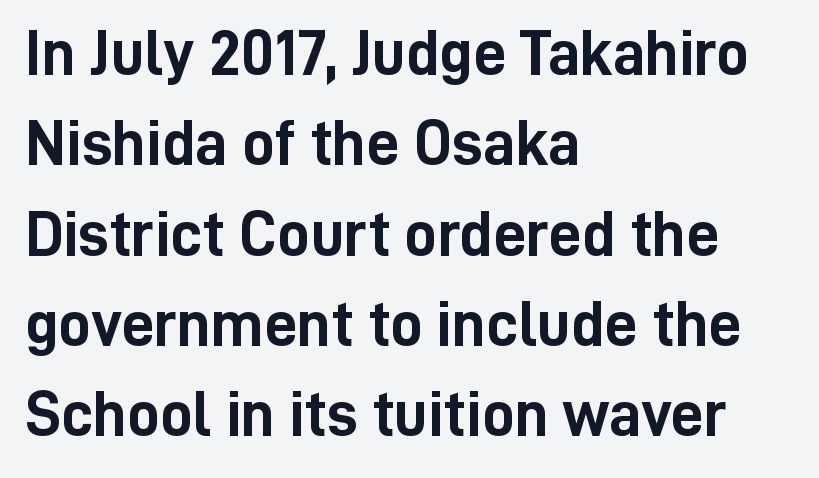
The image shows 65 px semibold, condensed sans-serif type, upright; set left-aligned, normal line spacing (1.39x), normal letter spacing, not underlined; low stroke contrast and a medium x-height.
